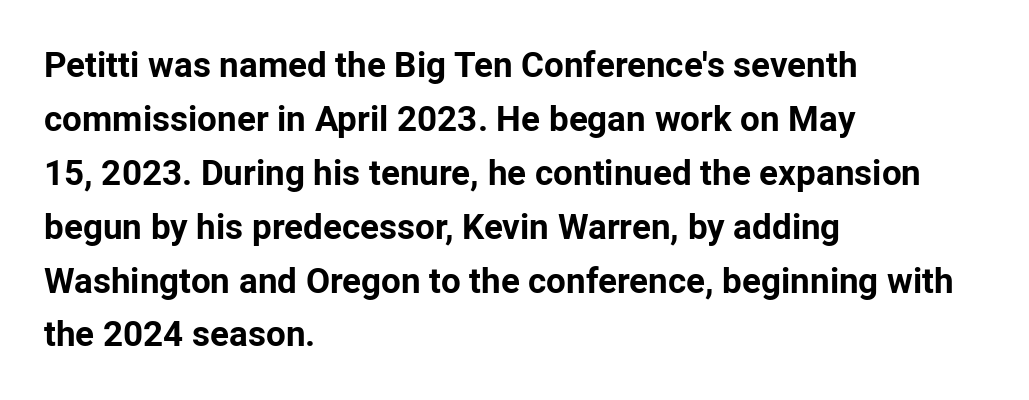
The image shows 35 px bold sans-serif type, upright; set left-aligned, normal line spacing (1.54x), normal letter spacing, not underlined; low stroke contrast and a medium x-height.
